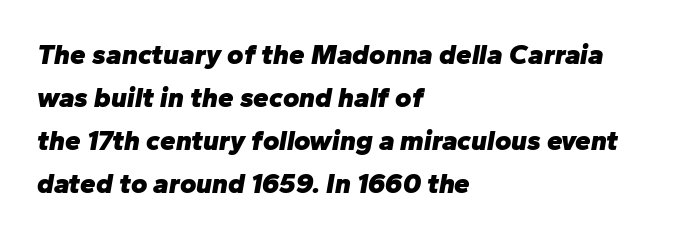
{"italic": "yes", "lean": "right", "slant_degrees": 10, "bold": "yes", "weight": "heavy", "width": "normal", "stroke_contrast": "low", "x_height": "medium", "monospaced": "no", "underline": "no", "align": "left", "line_spacing": "normal", "line_spacing_ratio": 1.54, "letter_spacing": "normal", "letter_spacing_em": 0.0, "glyph_px": 28}
